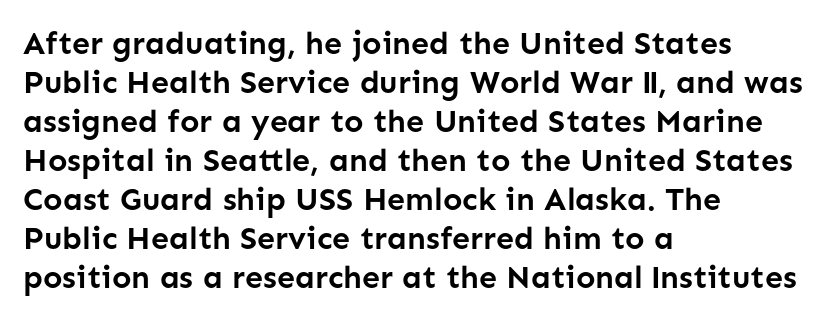
The image shows 32 px semibold sans-serif type, upright; set left-aligned, line spacing 1.22x, normal letter spacing, not underlined; low stroke contrast and a medium x-height.
